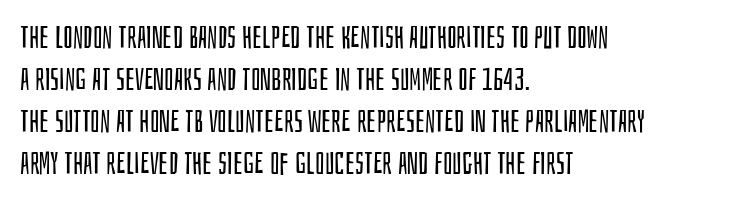
The image shows 31 px regular-weight, condensed sans-serif type, upright; set left-aligned, normal line spacing (1.35x), normal letter spacing, not underlined; low stroke contrast and a large x-height.
